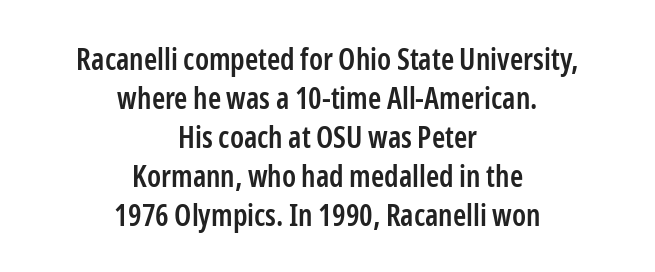
The image shows 30 px semibold, condensed sans-serif type, upright; set centered, normal line spacing (1.3x), normal letter spacing, not underlined; low stroke contrast and a medium x-height.
